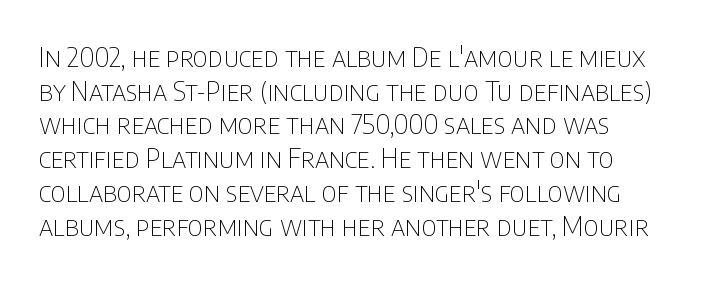
Q: Is the text bold? A: No.
Q: Is the text italic (slanted)? A: No, it is upright.
Q: Is the text underlined? A: No.
Q: Is the spacing between letters normal or unusually wide? A: Normal.
Q: Is the spacing between lines tight, normal or loose? A: Normal.
